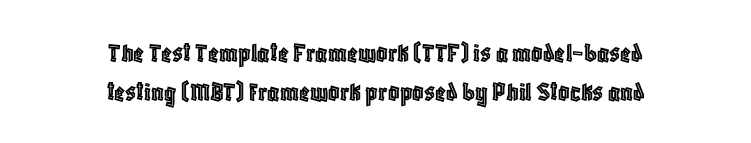
The passage shown stacks its lines at a standard gap. Think of a printed novel: that variable character pitch is what you see here. Is there any slant? The stems are plumb. Glance below the letters and you will spot only blank space.
